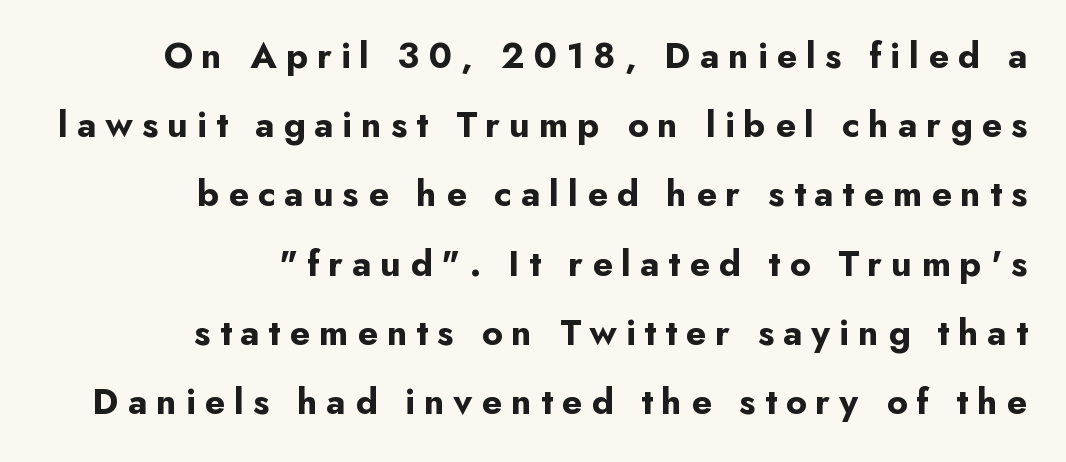
{"serif": "no", "italic": "no", "bold": "yes", "weight": "bold", "width": "normal", "stroke_contrast": "low", "x_height": "small", "monospaced": "no", "underline": "no", "align": "right", "line_spacing_ratio": 1.87, "letter_spacing": "wide", "letter_spacing_em": 0.24, "glyph_px": 37}
